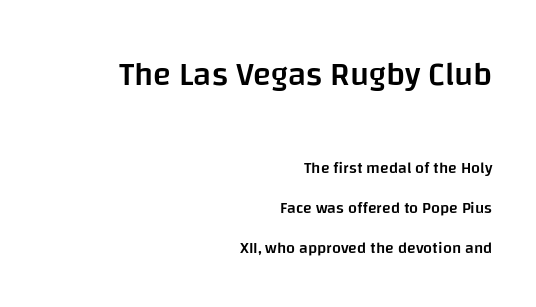
{"serif": "no", "italic": "no", "bold": "semi", "weight": "semibold", "width": "normal", "stroke_contrast": "low", "x_height": "large", "monospaced": "no", "underline": "no", "align": "right", "line_spacing": "loose", "line_spacing_ratio": 2.5, "letter_spacing": "normal", "letter_spacing_em": 0.0, "larger_block": "first", "size_ratio": 2.06, "glyph_px": 33}
